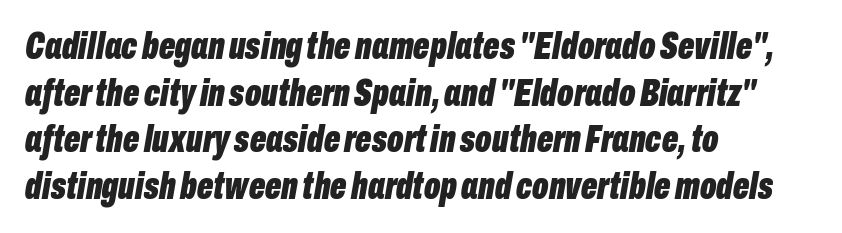
{"italic": "yes", "lean": "right", "slant_degrees": 10, "bold": "yes", "weight": "bold", "width": "condensed", "stroke_contrast": "low", "x_height": "medium", "monospaced": "no", "underline": "no", "align": "left", "line_spacing_ratio": 1.23, "letter_spacing": "normal", "letter_spacing_em": 0.0, "glyph_px": 38}
